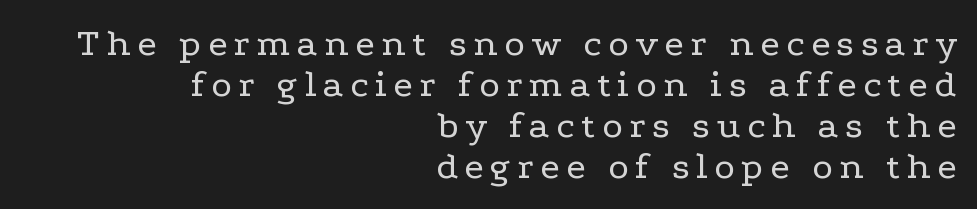
{"serif": "yes", "italic": "no", "bold": "no", "weight": "regular", "width": "wide", "stroke_contrast": "low", "x_height": "medium", "monospaced": "no", "underline": "no", "align": "right", "line_spacing": "tight", "line_spacing_ratio": 1.05, "glyph_px": 39}
